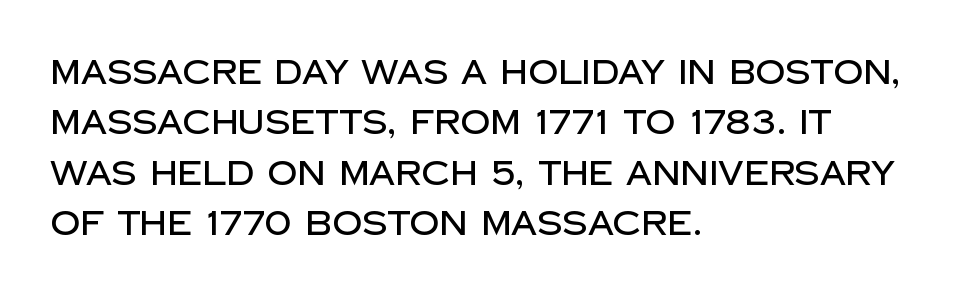
This is roman type, the default non-slanted kind. Nobody drew a line under any word here. Visually the block forms a straight wall on the left and a jagged coastline on the right. Quick note: interline space is typical. Standard letterfit; no display-style spreading of the glyphs.
